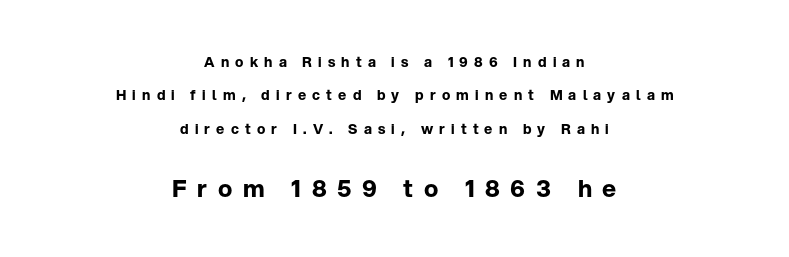
The image shows 24 px bold type, upright; set centered, loose line spacing (2.38x), unusually wide letter spacing (+0.44 em), not underlined; the second (bottom) block is 1.71x larger.
